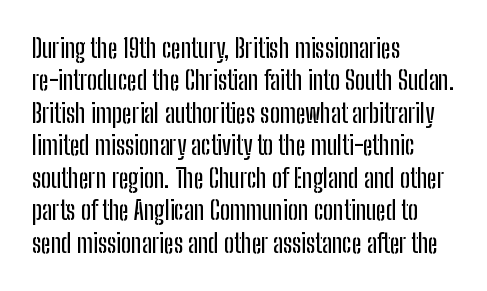
These lines sit exactly where default settings would place them. The letters stand upright; this is a roman face. Typeset ragged right — the left edge is the straight one. Just letters on the line, the space beneath them empty. Caption: standard tracking, unaltered.
